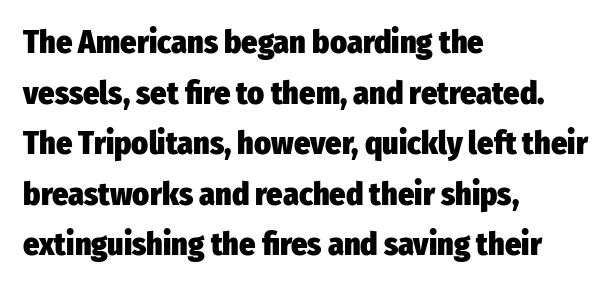
Look at the tracking — it's just the regular setting, nothing added. Compared with typical paragraphs, the rows here are spaced about the same. Has an underline been added? It has not. No feet cap the strokes, marking this as sans-serif type. Typographic density is high because the face is bold. No italicization has been applied; the sample stays upright.
